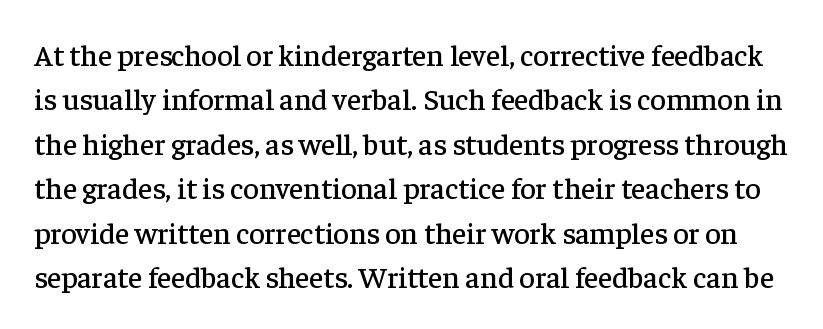
The image shows 30 px serif type, upright; set normal line spacing (1.48x), normal letter spacing, not underlined; low stroke contrast and a medium x-height.
